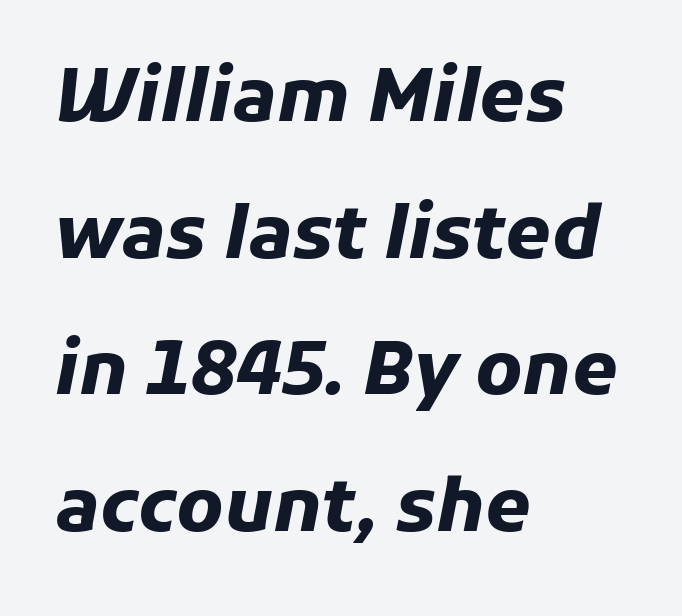
The face used here is proportionally spaced, like ordinary book or web type. Teacher's note: observe the even left margin — that is flush-left alignment. The letters sit at their default tracking, neither squeezed nor spread. Strokes here are thick enough to call this a true bold.
